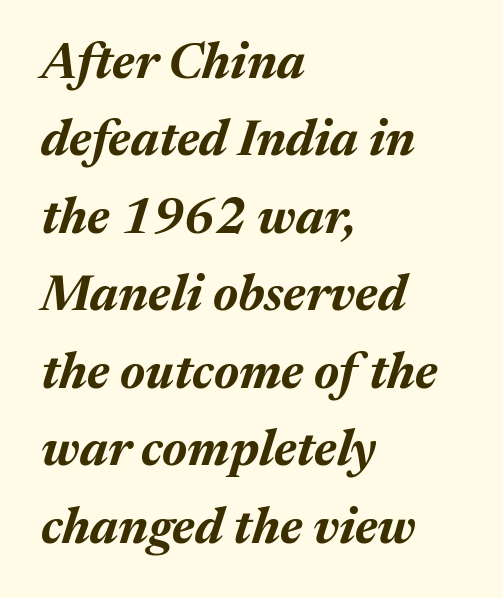
{"italic": "yes", "lean": "right", "slant_degrees": 17, "bold": "yes", "weight": "bold", "width": "normal", "stroke_contrast": "medium", "x_height": "medium", "monospaced": "no", "underline": "no", "align": "left", "line_spacing": "normal", "line_spacing_ratio": 1.55, "letter_spacing": "normal", "letter_spacing_em": 0.0, "glyph_px": 50}
